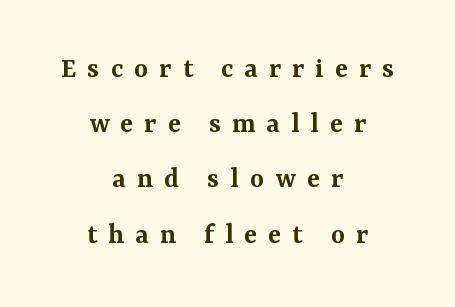
{"serif": "yes", "italic": "no", "bold": "semi", "weight": "semibold", "width": "normal", "stroke_contrast": "medium", "x_height": "medium", "monospaced": "no", "underline": "no", "align": "center", "line_spacing_ratio": 1.84, "letter_spacing": "wide", "letter_spacing_em": 0.37, "glyph_px": 30}
